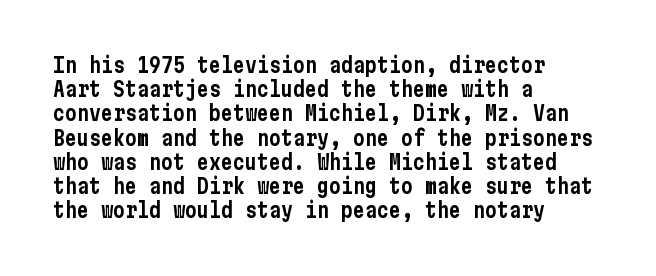
Q: Is the text italic (slanted)? A: No, it is upright.
Q: Is the text underlined? A: No.
Q: How is the paragraph aligned? A: Left-aligned.
Q: Is the spacing between letters normal or unusually wide? A: Normal.
